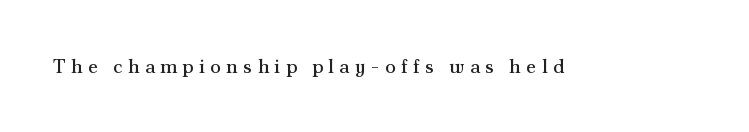
Q: Is the text bold? A: No.
Q: Is the text italic (slanted)? A: No, it is upright.
Q: Is the text underlined? A: No.
Q: Is the spacing between letters normal or unusually wide? A: Unusually wide.
